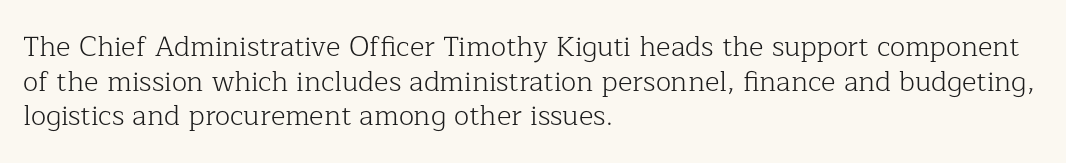
No heavy texture on the line: the type isn't bold. Old-style or modern, the face here clearly has serifs. Check under the words: just untouched page. The type sits square on the baseline with zero lean. Varying glyph widths throughout — classic text-font behaviour. This sample uses plain, unmodified letter spacing.
